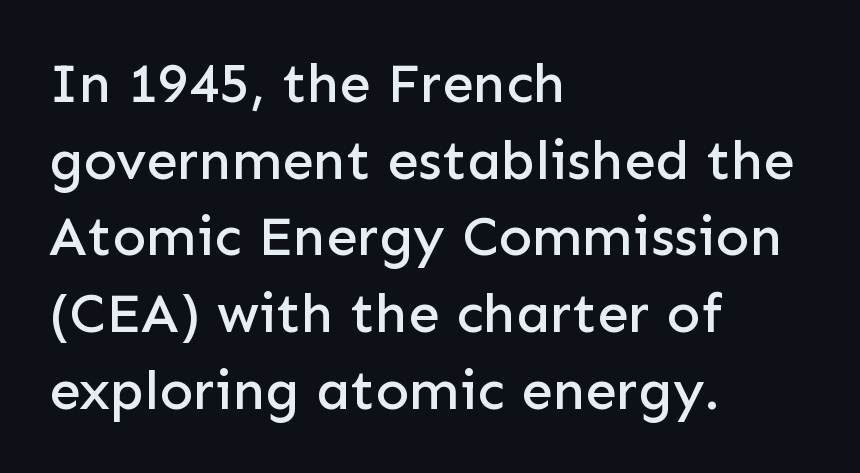
Horizontal bands of white between lines are of average thickness. Proportional: the letters do not fall into vertical columns. You can tell it's not italic because the verticals are truly vertical. Horizontally, the lines are justified to the leading edge only.
